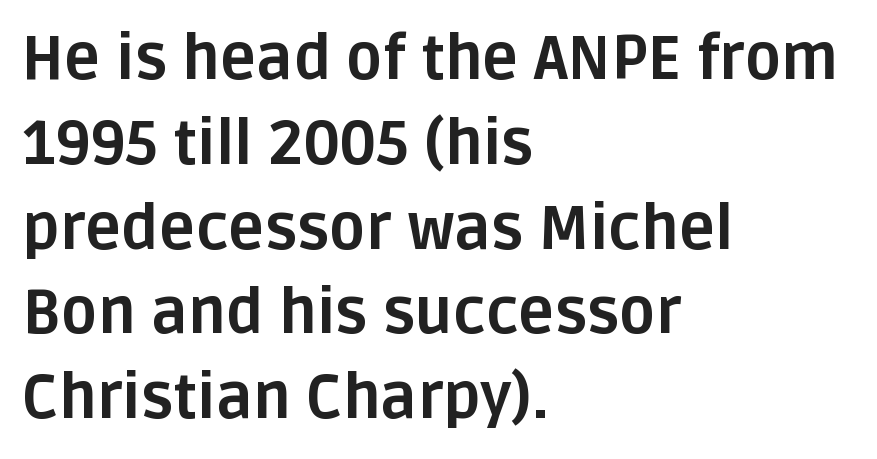
The image shows 61 px bold sans-serif type, upright; set left-aligned, normal line spacing (1.39x), normal letter spacing, not underlined; low stroke contrast and a large x-height.
